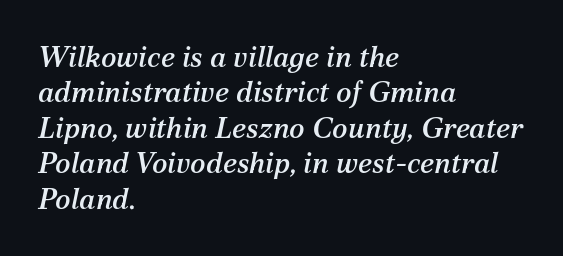
The image shows 29 px serif type, italic (leaning right); set left-aligned, line spacing 1.22x, normal letter spacing, not underlined; medium stroke contrast and a medium x-height.
